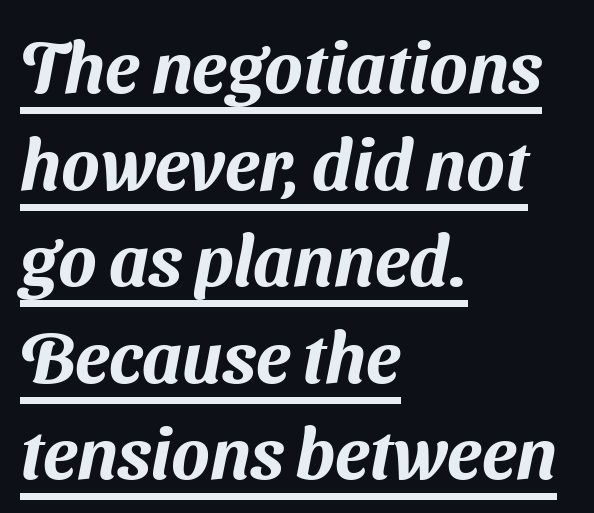
The image shows 71 px sans-serif type; set left-aligned, normal line spacing (1.36x), normal letter spacing, underlined; medium stroke contrast and a medium x-height.
